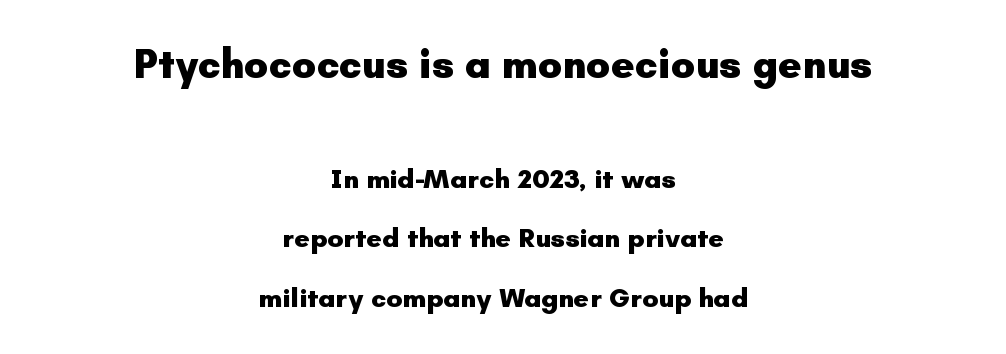
Students, observe: this is what heavily led, spacious text looks like. Here the glyphs are tracked normally, forming tight word shapes. Scale decreases going downward across the two blocks. Type style note: lacks serifs. Do the characters align in a grid? No, the font is proportional.
